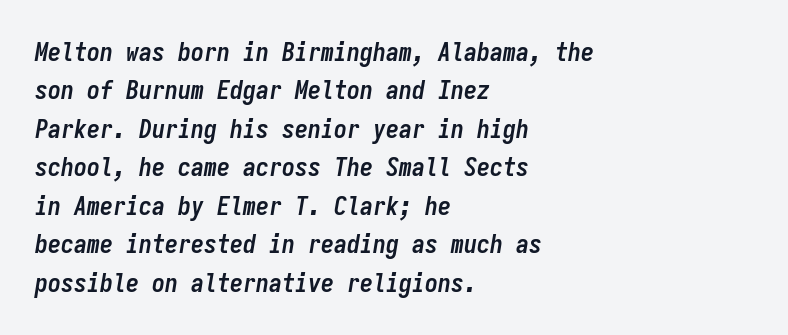
The image shows 26 px bold type, italic (leaning right); set left-aligned, normal line spacing (1.48x), normal letter spacing, not underlined.
